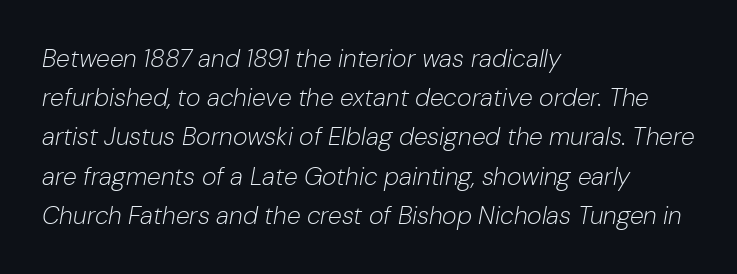
{"italic": "yes", "lean": "right", "slant_degrees": 10, "bold": "no", "underline": "no", "align": "left", "line_spacing": "normal", "line_spacing_ratio": 1.57, "letter_spacing": "normal", "letter_spacing_em": 0.0, "glyph_px": 25}
